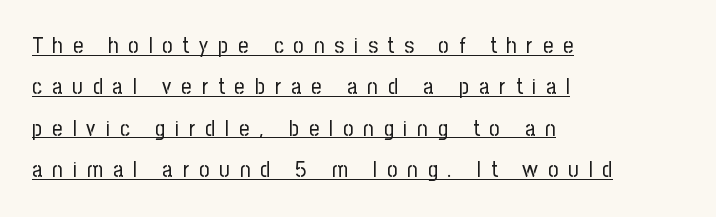
The image shows 22 px text type, upright; set left-aligned, line spacing 1.88x, unusually wide letter spacing (+0.46 em), underlined.
